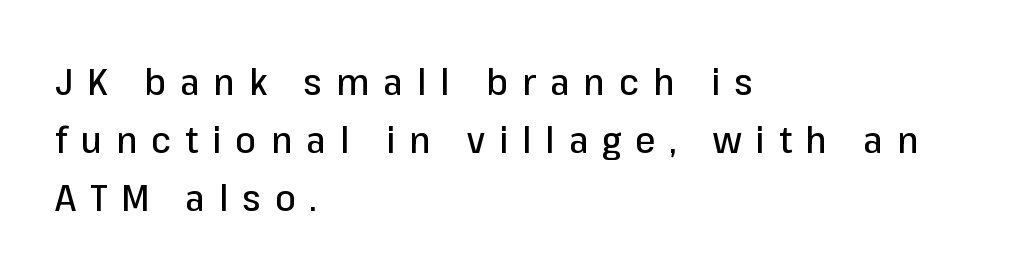
The rendering anchors every line to the left-hand side. The space between consecutive lines is moderate. The strip under each line holds only bare page. Check where the strokes stop: nothing finishes them off — pure sans. The face used here is proportionally spaced, like ordinary book or web type. A roman cut, with each character standing at attention.
